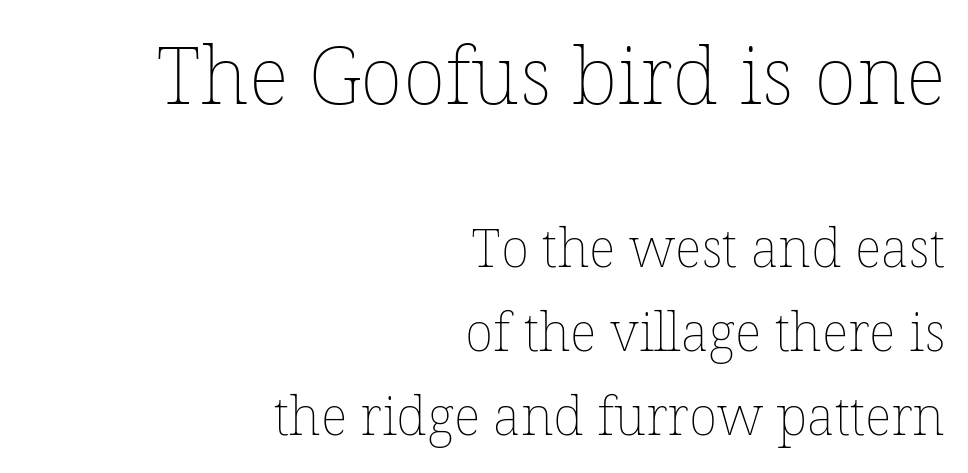
Scale decreases going downward across the two blocks. The vertical gap from one line to the next is medium. Each word holds together tightly as a unit, with standard inter-letter gaps. Nope, not italic — everything's standing straight. Weight: regular or lighter. Each letter keeps its own natural width here, so spacing adapts to shape.
